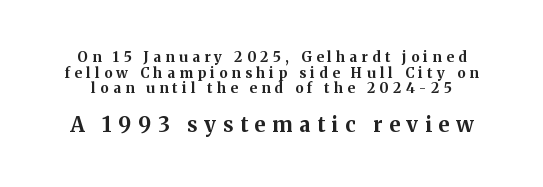
The passage shown is emphatically bold. The baseline area is clear. The designer gave the closing block more size than the opening block. Line spacing here is tight.
